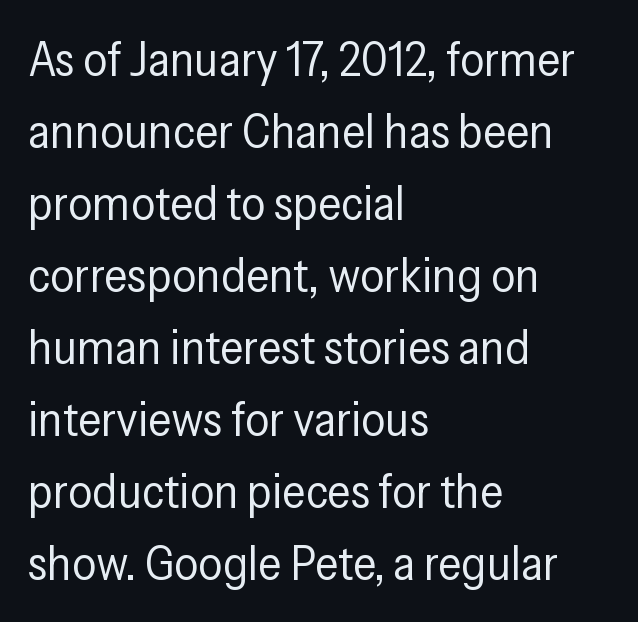
Q: Is the text bold? A: No.
Q: Is the text italic (slanted)? A: No, it is upright.
Q: Is the typeface a serif or a sans-serif typeface? A: Sans-serif.
Q: Is the text underlined? A: No.
Q: How is the paragraph aligned? A: Left-aligned.
Q: Is the spacing between letters normal or unusually wide? A: Normal.
Q: Is the spacing between lines tight, normal or loose? A: Normal.
Q: Width (condensed, normal, or wide)? A: Condensed.
Q: Stroke contrast? A: Low.
Q: x-height? A: Medium.
Q: Monospaced? A: No.
